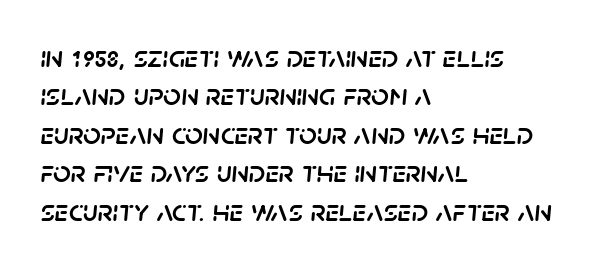
{"italic": "yes", "lean": "right", "slant_degrees": 5, "width": "normal", "stroke_contrast": "low", "x_height": "large", "monospaced": "no", "underline": "no", "align": "left", "line_spacing_ratio": 1.24, "letter_spacing": "normal", "letter_spacing_em": 0.0, "glyph_px": 31}
